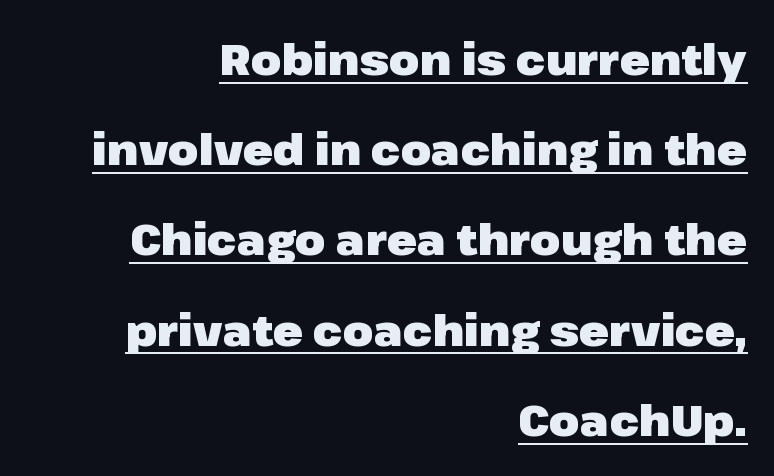
The image shows 44 px heavy sans-serif type, upright; set right-aligned, loose line spacing (2.05x), normal letter spacing, underlined; low stroke contrast and a medium x-height.
